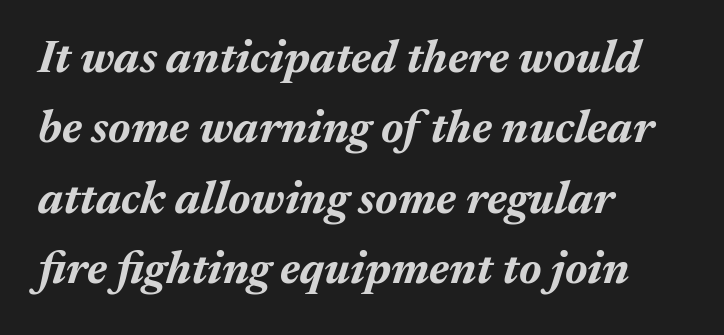
Q: Is the text bold? A: Yes.
Q: Is the text italic (slanted)? A: Yes, it leans right by about 17 degrees.
Q: Is the text underlined? A: No.
Q: How is the paragraph aligned? A: Left-aligned.
Q: Is the spacing between letters normal or unusually wide? A: Normal.
Q: Is the spacing between lines tight, normal or loose? A: Normal.
Q: Width (condensed, normal, or wide)? A: Normal.
Q: Stroke contrast? A: Medium.
Q: x-height? A: Medium.
Q: Monospaced? A: No.
